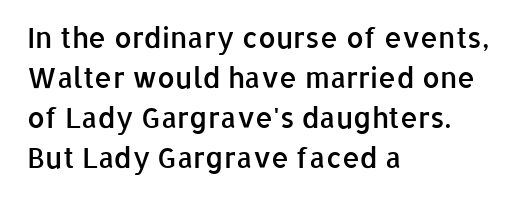
Q: Is the text bold? A: Semi-bold.
Q: Is the text italic (slanted)? A: No, it is upright.
Q: Is the typeface a serif or a sans-serif typeface? A: Sans-serif.
Q: Is the text underlined? A: No.
Q: How is the paragraph aligned? A: Left-aligned.
Q: Is the spacing between letters normal or unusually wide? A: Normal.
Q: Is the spacing between lines tight, normal or loose? A: Normal.
Q: Width (condensed, normal, or wide)? A: Normal.
Q: Stroke contrast? A: Low.
Q: x-height? A: Medium.
Q: Monospaced? A: No.
